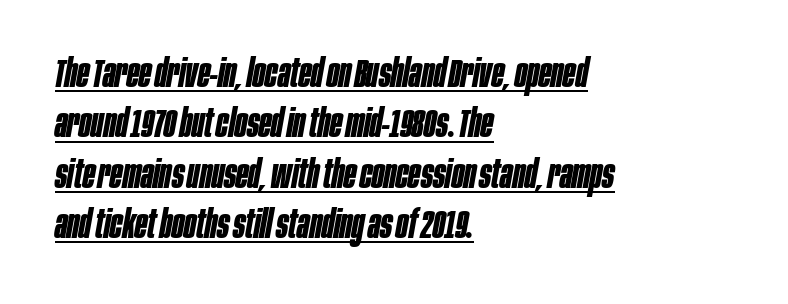
The image shows 40 px bold, condensed type, italic (leaning right); set left-aligned, normal line spacing (1.26x), normal letter spacing, underlined; low stroke contrast and a large x-height.
